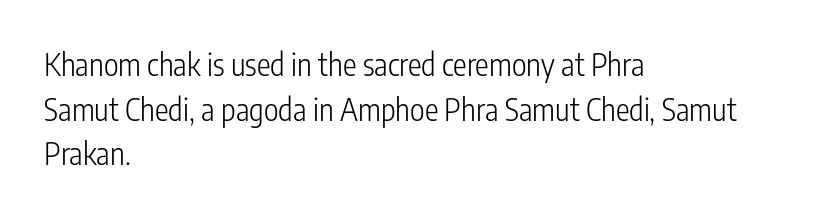
The image shows 31 px light, condensed sans-serif type, upright; set left-aligned, normal line spacing (1.44x), normal letter spacing, not underlined; low stroke contrast and a medium x-height.
